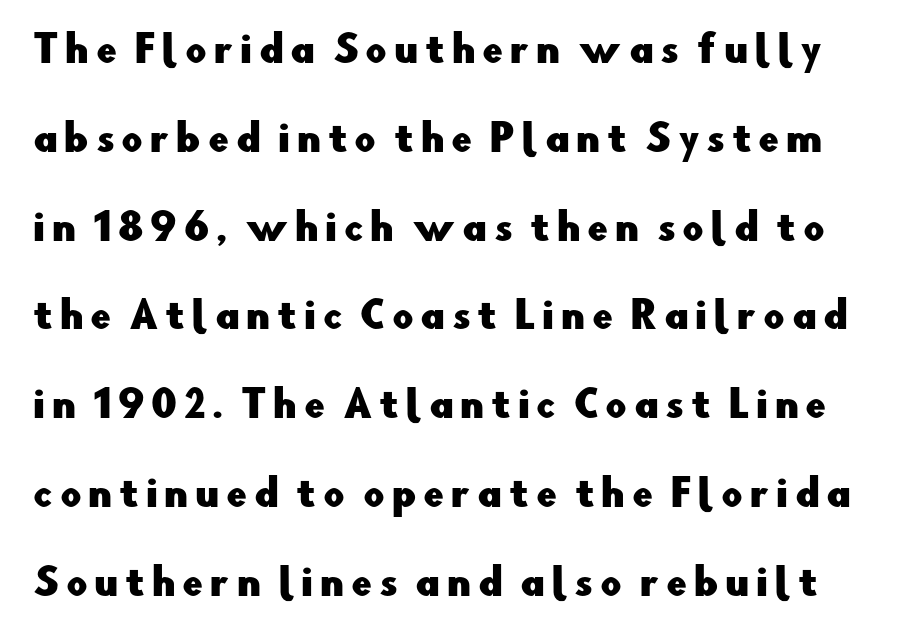
The image shows 37 px sans-serif type, upright; set loose line spacing (2.4x), not underlined; low stroke contrast and a small x-height.
